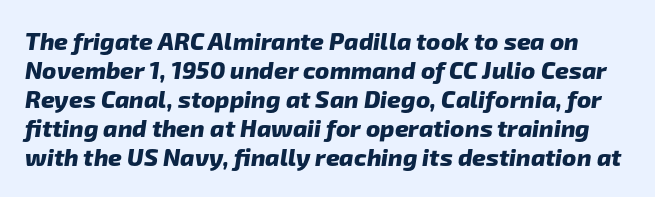
{"bold": "yes", "underline": "no", "line_spacing_ratio": 1.21, "letter_spacing": "normal", "letter_spacing_em": 0.0, "glyph_px": 24}
